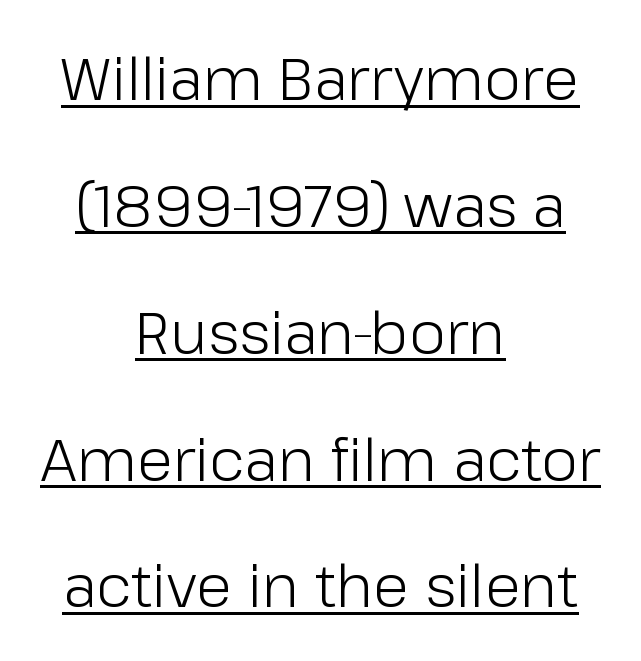
A light-to-regular cut is what we see here. Do the letters lean? They stand straight. The text block is weighted toward neither margin, spreading evenly from the middle. These lines are rendered in a variable-pitch font. Characters follow at the spacing the type designer built in.
